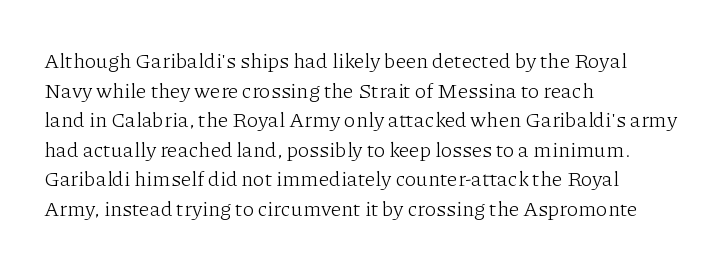
Q: Is the text bold? A: No.
Q: Is the text italic (slanted)? A: No, it is upright.
Q: Is the text underlined? A: No.
Q: How is the paragraph aligned? A: Left-aligned.
Q: Is the spacing between letters normal or unusually wide? A: Normal.
Q: Is the spacing between lines tight, normal or loose? A: Normal.
